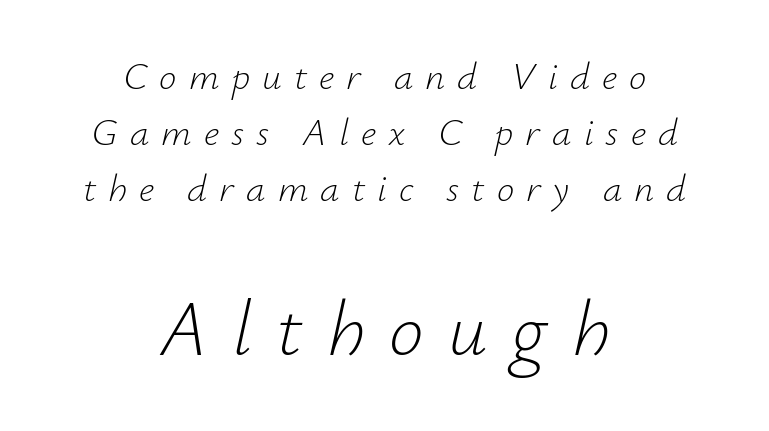
{"italic": "yes", "lean": "right", "slant_degrees": 12, "bold": "no", "weight": "light", "width": "normal", "stroke_contrast": "low", "x_height": "small", "monospaced": "no", "underline": "no", "align": "center", "line_spacing": "normal", "line_spacing_ratio": 1.43, "letter_spacing": "wide", "letter_spacing_em": 0.31, "larger_block": "second", "size_ratio": 2.0, "glyph_px": 78}
